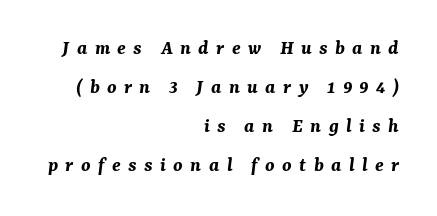
Substantial extra tracking has been applied to these lines. The setting favours the right margin, as signatures and pull-quotes sometimes do. These lines carry a lot of weight — the face is fully bold. Yep, that's italic — everything's leaning. Descenders hang freely into open space.
